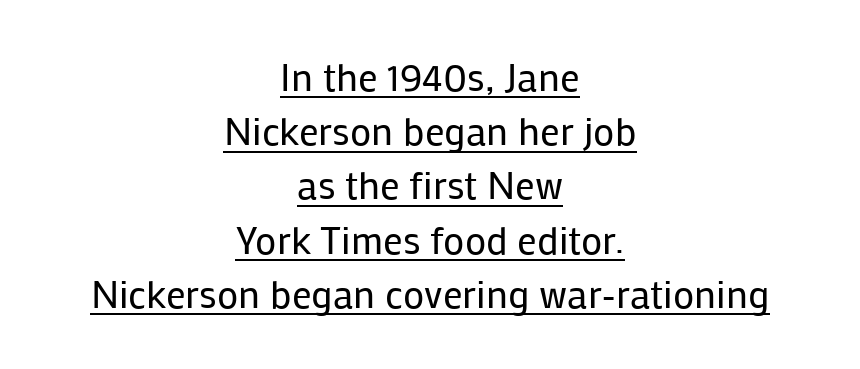
The image shows 39 px regular-weight sans-serif type, upright; set centered, normal line spacing (1.39x), normal letter spacing, underlined; low stroke contrast and a medium x-height.
